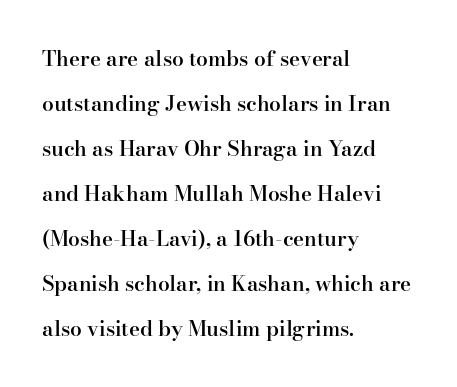
The image shows 21 px text type, upright; set left-aligned, loose line spacing (2.14x), normal letter spacing, not underlined.
